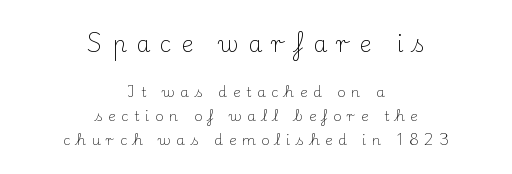
{"italic": "no", "bold": "no", "underline": "no", "align": "center", "line_spacing": "normal", "line_spacing_ratio": 1.7, "letter_spacing": "wide", "letter_spacing_em": 0.41, "larger_block": "first", "size_ratio": 1.64, "glyph_px": 23}
